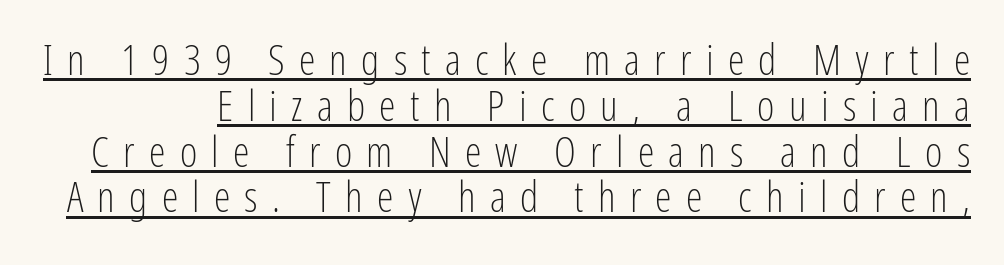
The image shows 42 px light, condensed sans-serif type, upright; set tight line spacing (1.09x), unusually wide letter spacing (+0.34 em), underlined; low stroke contrast and a medium x-height.
